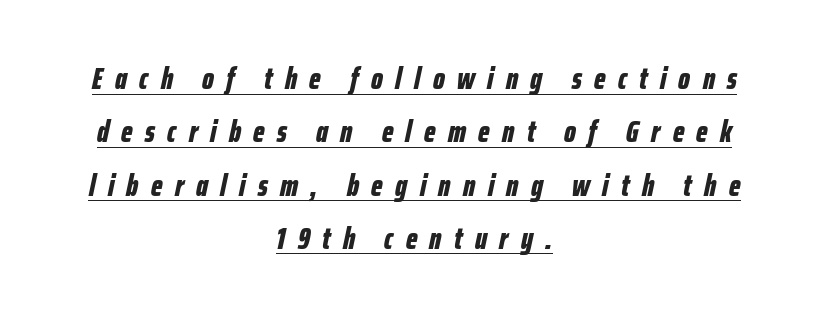
Leftover space on each line is divided equally before and after the words. Weight check: bold — yes, fully. This sample has the flowing, uneven cadence of proportional lettering. The whole block is typeset with a tilt.
